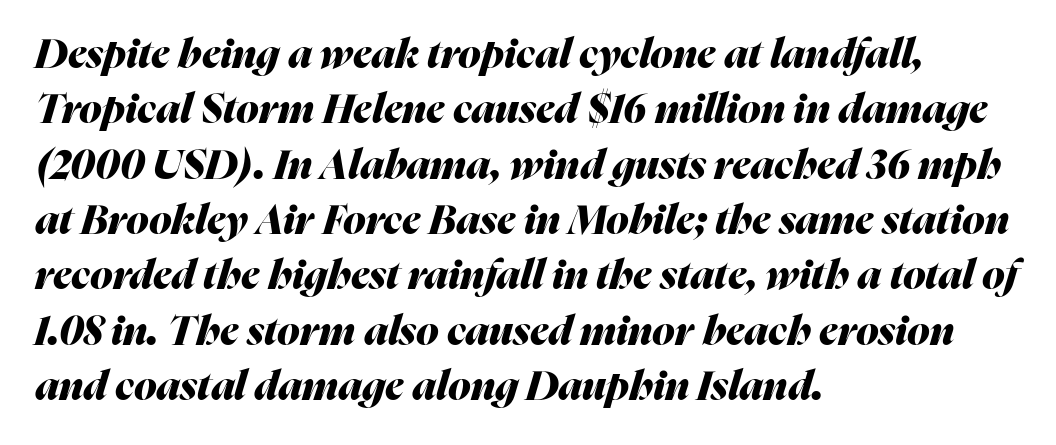
The image shows 41 px heavy type, italic (leaning right); set left-aligned, normal line spacing (1.35x), normal letter spacing, not underlined; medium stroke contrast and a medium x-height.
